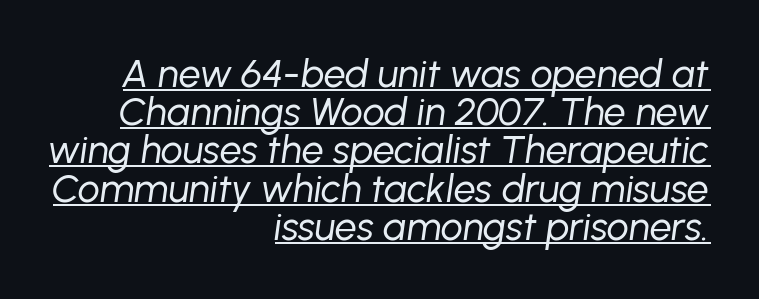
Horizontal alignment here is rightward, an uncommon choice for prose. Would a proofreader flag this as italicized? Yes. The letters advance in unequal steps, a hallmark of proportional type. The characters are drawn with everyday or finer stroke widths.
